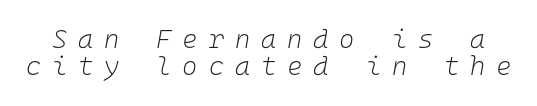
{"italic": "yes", "lean": "right", "slant_degrees": 10, "bold": "no", "underline": "no", "line_spacing": "tight", "line_spacing_ratio": 1.04, "letter_spacing": "wide", "letter_spacing_em": 0.42, "glyph_px": 26}
